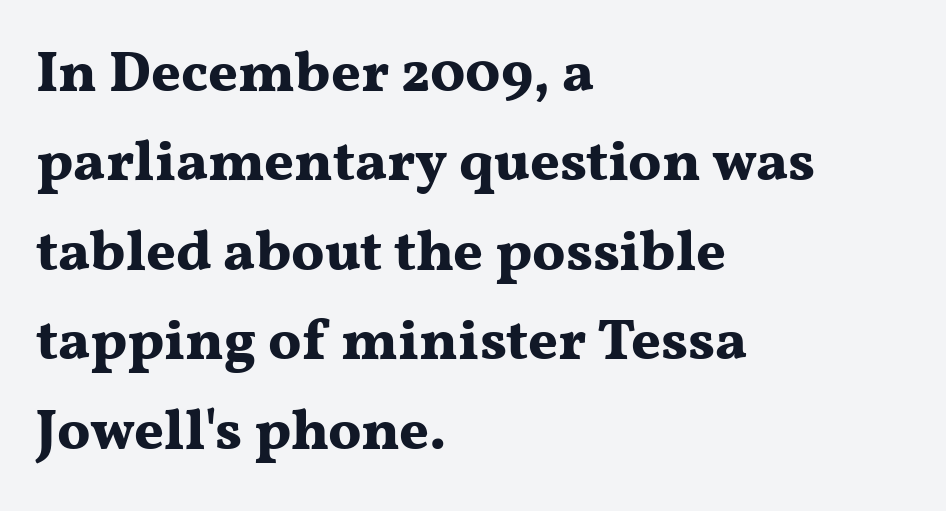
{"serif": "yes", "italic": "no", "bold": "yes", "weight": "bold", "width": "wide", "stroke_contrast": "medium", "x_height": "medium", "monospaced": "no", "underline": "no", "align": "left", "line_spacing": "normal", "line_spacing_ratio": 1.57, "letter_spacing": "normal", "letter_spacing_em": 0.0, "glyph_px": 57}
